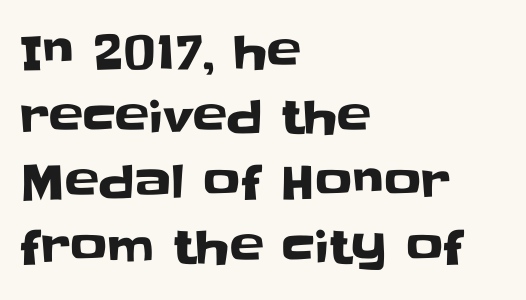
Q: Is the text italic (slanted)? A: No, it is upright.
Q: Is the typeface a serif or a sans-serif typeface? A: Sans-serif.
Q: Is the text underlined? A: No.
Q: How is the paragraph aligned? A: Left-aligned.
Q: Is the spacing between letters normal or unusually wide? A: Normal.
Q: Is the spacing between lines tight, normal or loose? A: Normal.
Q: Width (condensed, normal, or wide)? A: Normal.
Q: Stroke contrast? A: Low.
Q: x-height? A: Large.
Q: Monospaced? A: No.
